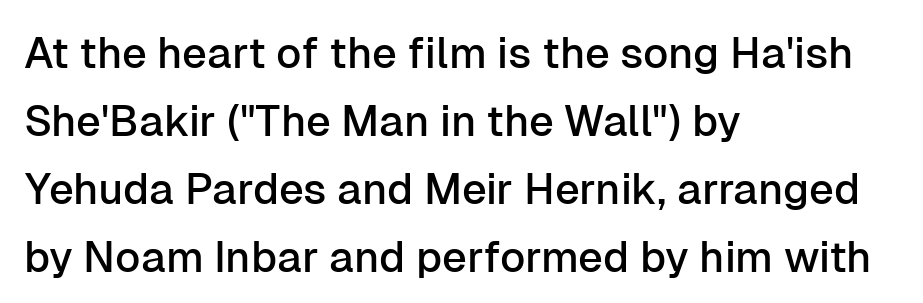
{"serif": "no", "italic": "no", "width": "normal", "stroke_contrast": "low", "x_height": "medium", "monospaced": "no", "underline": "no", "align": "left", "line_spacing": "normal", "line_spacing_ratio": 1.58, "letter_spacing": "normal", "letter_spacing_em": 0.0, "glyph_px": 43}
